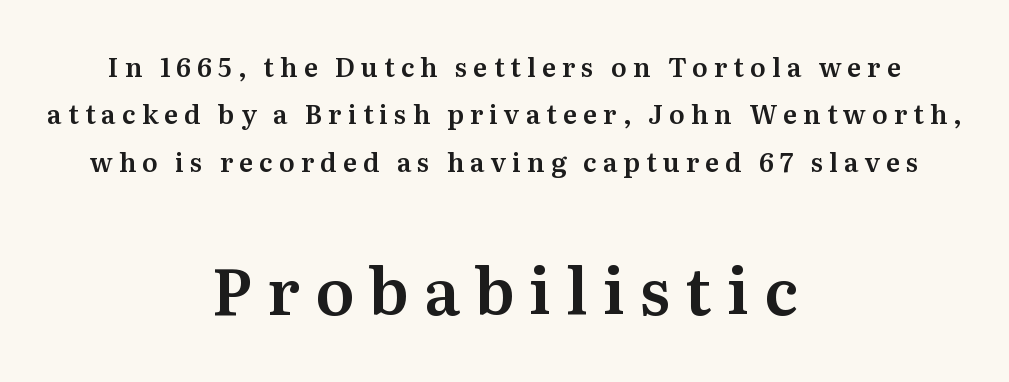
Q: Is the text italic (slanted)? A: No, it is upright.
Q: Is the typeface a serif or a sans-serif typeface? A: Serif.
Q: Is the text underlined? A: No.
Q: How is the paragraph aligned? A: Centered.
Q: Is the spacing between letters normal or unusually wide? A: Unusually wide.
Q: Which block of text is set in a larger size, the first (top) or the second (bottom)? A: The second (bottom) one.
Q: Width (condensed, normal, or wide)? A: Normal.
Q: Stroke contrast? A: Medium.
Q: x-height? A: Medium.
Q: Monospaced? A: No.
